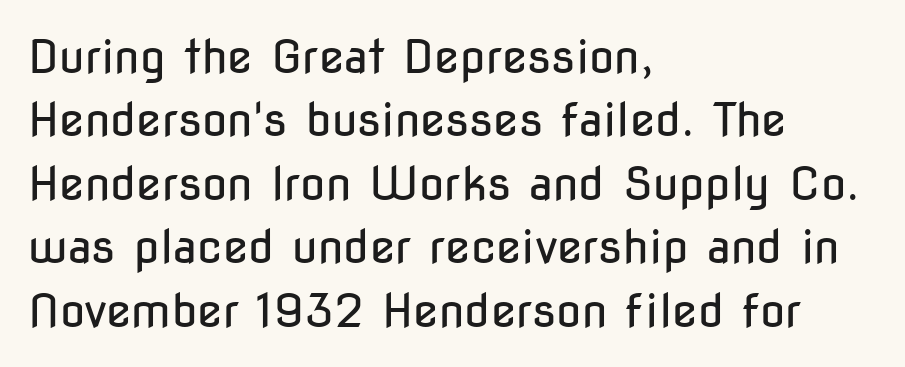
The glyphs in this specimen are sans serif. This sample is left-justified, so line endings fall wherever the words run out. If you drew a line through each stem, it would be perfectly vertical. Do the characters align in a grid? No, the font is proportional.
